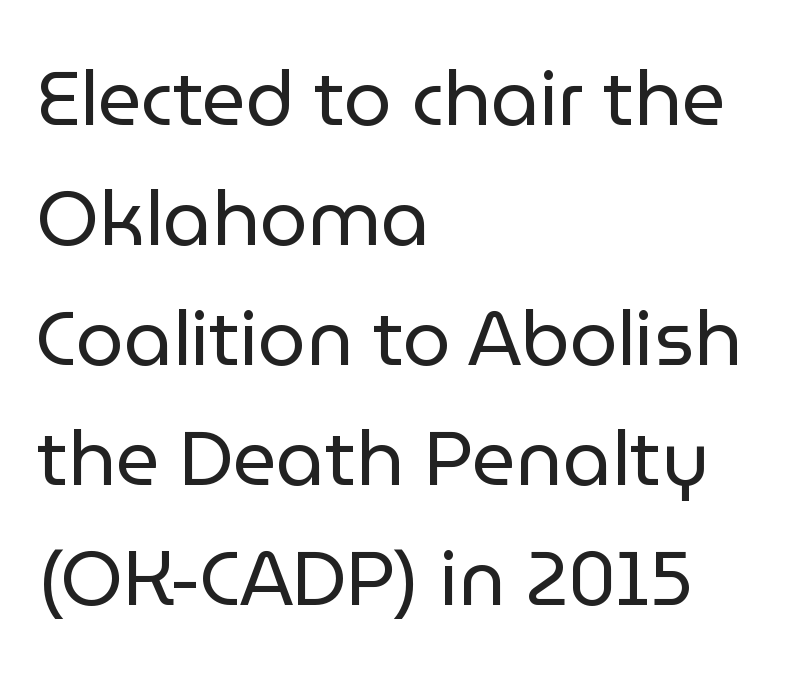
Proportional: the letters do not fall into vertical columns. A normal amount of white space separates one row of letters from the next. The line texture is even and compact thanks to regular tracking. The axis of the letterforms is exactly vertical. Caption: face not bold, strokes unweighted.
